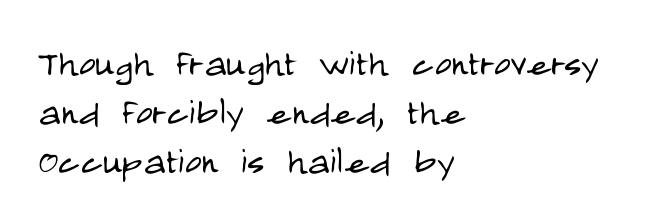
{"serif": "no", "italic": "no", "bold": "no", "weight": "light", "width": "condensed", "stroke_contrast": "low", "x_height": "large", "monospaced": "no", "underline": "no", "align": "left", "line_spacing": "tight", "line_spacing_ratio": 1.06, "letter_spacing": "normal", "letter_spacing_em": 0.0, "glyph_px": 46}
